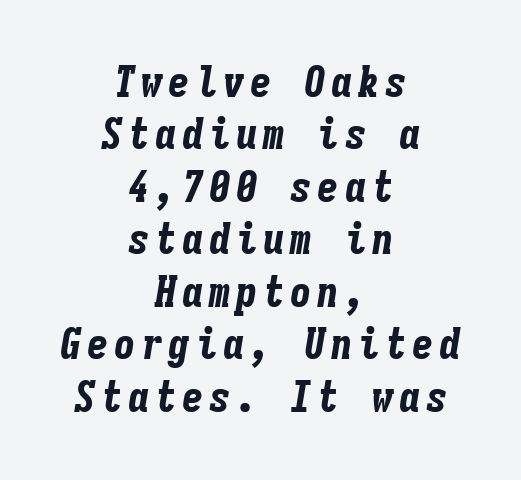
{"italic": "yes", "lean": "right", "slant_degrees": 9, "bold": "yes", "weight": "bold", "width": "condensed", "stroke_contrast": "low", "x_height": "medium", "monospaced": "yes", "underline": "no", "align": "center", "line_spacing_ratio": 1.22, "glyph_px": 43}
